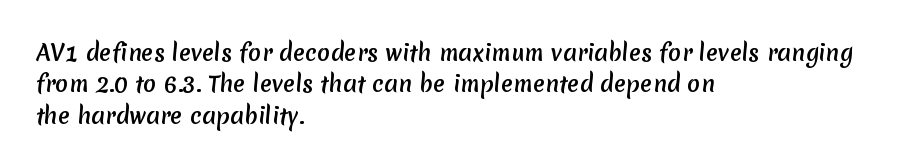
The image shows 22 px text type; set left-aligned, normal line spacing (1.43x), normal letter spacing, not underlined.
